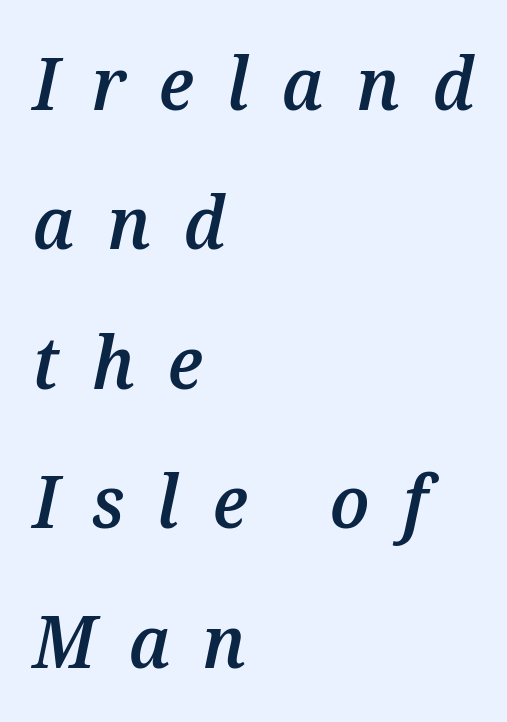
{"italic": "yes", "lean": "right", "slant_degrees": 12, "bold": "semi", "weight": "semibold", "width": "normal", "stroke_contrast": "medium", "x_height": "medium", "monospaced": "no", "underline": "no", "align": "left", "line_spacing": "loose", "line_spacing_ratio": 1.91, "letter_spacing": "wide", "letter_spacing_em": 0.45, "glyph_px": 73}
